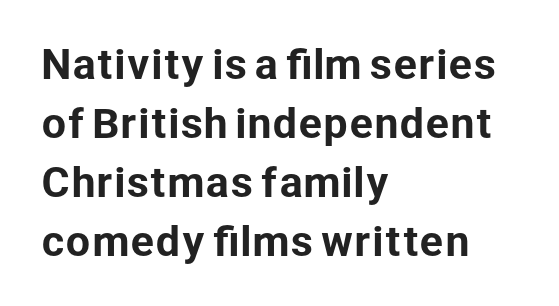
Q: Is the text italic (slanted)? A: No, it is upright.
Q: Is the typeface a serif or a sans-serif typeface? A: Sans-serif.
Q: Is the text underlined? A: No.
Q: How is the paragraph aligned? A: Left-aligned.
Q: Is the spacing between letters normal or unusually wide? A: Normal.
Q: Is the spacing between lines tight, normal or loose? A: Normal.
Q: Width (condensed, normal, or wide)? A: Normal.
Q: Stroke contrast? A: Low.
Q: x-height? A: Medium.
Q: Monospaced? A: No.
